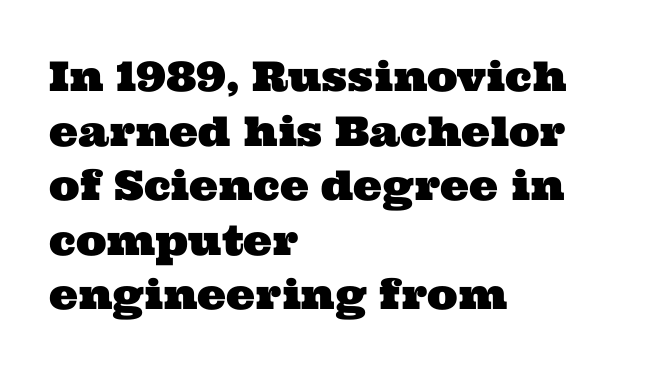
How are the letters spaced? Ordinarily, with no added tracking. Just letters on the line, the space beneath them empty. This sample is left-justified, so line endings fall wherever the words run out. Notice how descenders clear the ascenders below comfortably — that's standard leading.
